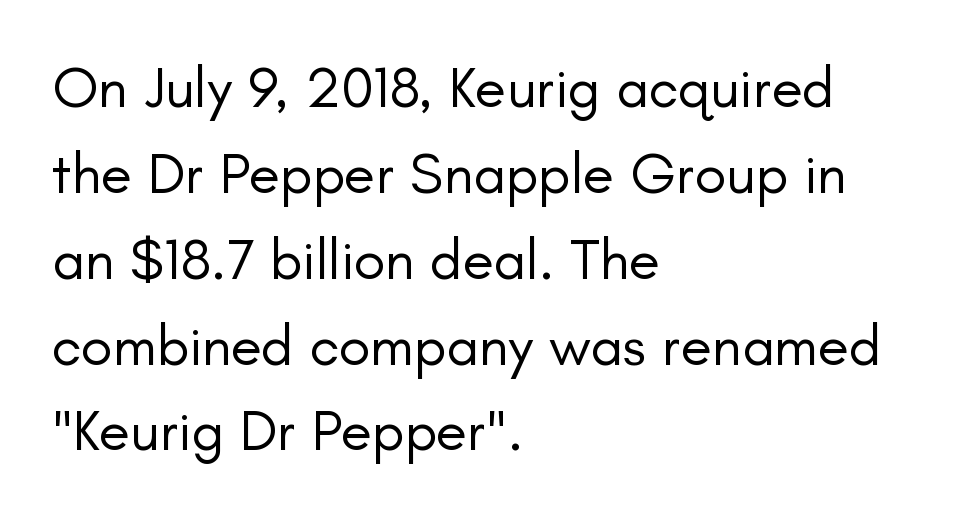
The specimen reads as upright at a glance. A normal amount of white space separates one row of letters from the next. Horizontal alignment here is leftward, the default for most running prose. These lines keep a tight, regular rhythm from letter to letter. Glance below the letters and you will spot only blank space. Looks like regular typesetting: each glyph gets only the width it needs.
